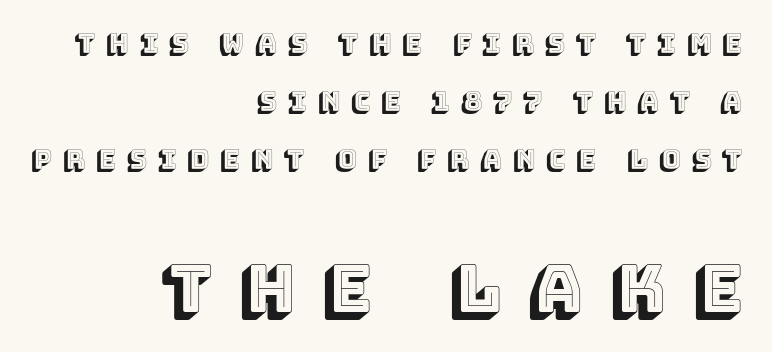
{"italic": "no", "width": "normal", "x_height": "large", "monospaced": "no", "underline": "no", "align": "right", "line_spacing": "loose", "line_spacing_ratio": 2.23, "letter_spacing": "wide", "letter_spacing_em": 0.43, "larger_block": "second", "size_ratio": 2.5, "glyph_px": 65}
